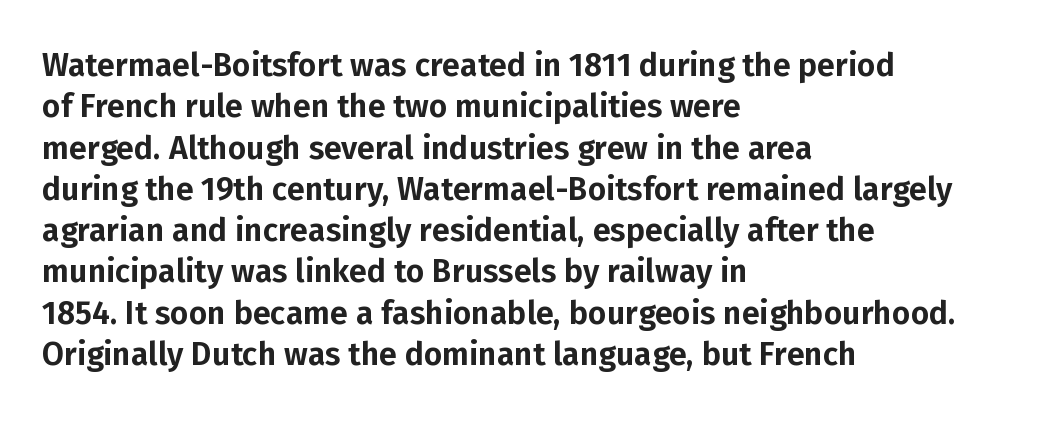
Q: Is the text italic (slanted)? A: No, it is upright.
Q: Is the typeface a serif or a sans-serif typeface? A: Sans-serif.
Q: Is the text underlined? A: No.
Q: How is the paragraph aligned? A: Left-aligned.
Q: Is the spacing between letters normal or unusually wide? A: Normal.
Q: Is the spacing between lines tight, normal or loose? A: Normal.
Q: Width (condensed, normal, or wide)? A: Normal.
Q: Stroke contrast? A: Low.
Q: x-height? A: Medium.
Q: Monospaced? A: No.
